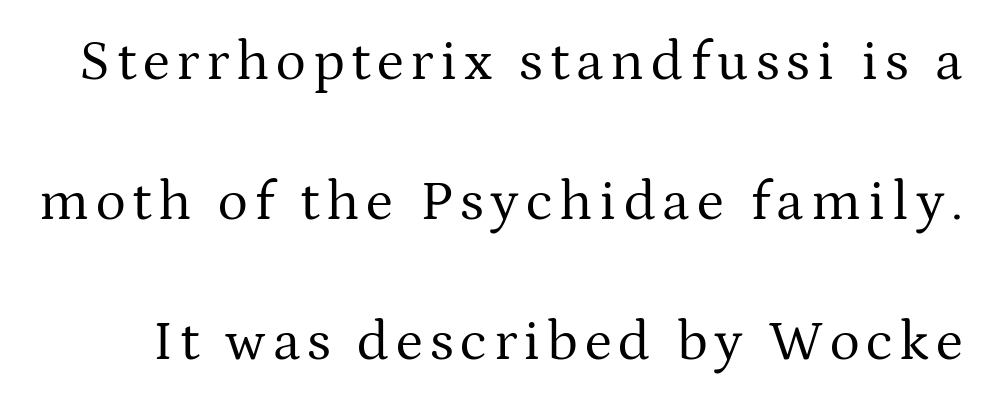
Lines of text with bare space underneath. Stroke mass is kept to a normal reading level or below. Classification — serif. This sample uses an upright cut, with every glyph sitting square on the baseline. Interline gaps are noticeably wide in this sample. The passage shown is typed in a proportional face where columns would drift.
